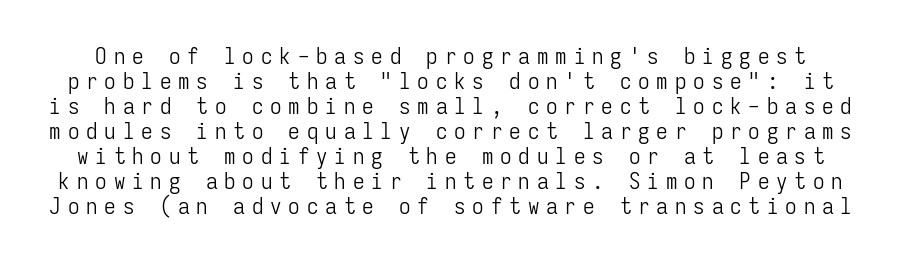
{"italic": "no", "bold": "no", "underline": "no", "line_spacing": "tight", "line_spacing_ratio": 1.09, "letter_spacing": "wide", "letter_spacing_em": 0.3, "glyph_px": 23}
